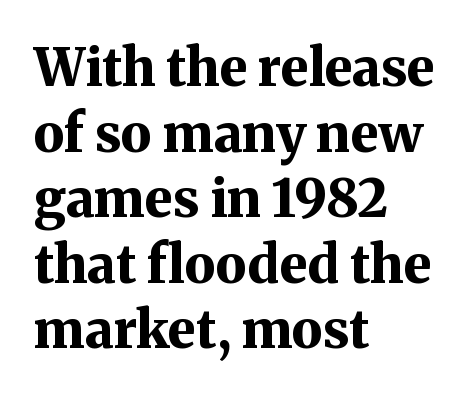
Proportional: the letters do not fall into vertical columns. The text was rendered using a seriffed face with decorative stroke endings. You could call the tracking neutral — neither tight nor loose. Evenly set lines give the paragraph a standard silhouette.
